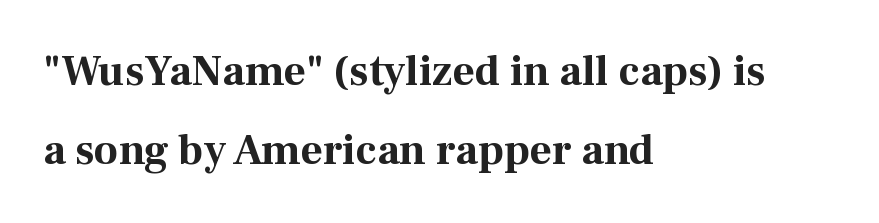
The passage shown is typeset with a serif family. The paragraph has a hard left edge and a soft right edge. The strokes are fattened all the way to bold. You can tell it's not italic because the verticals are truly vertical.
